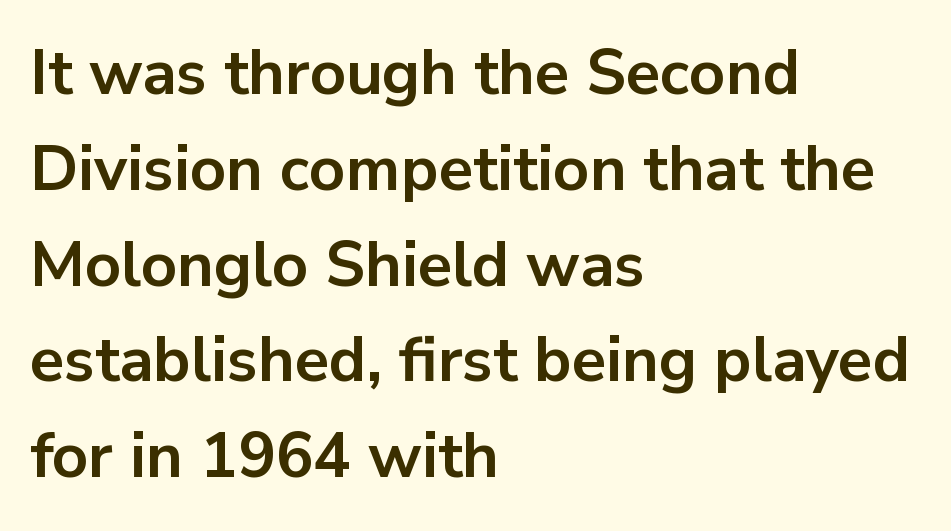
{"serif": "no", "italic": "no", "bold": "yes", "weight": "bold", "width": "normal", "stroke_contrast": "low", "x_height": "medium", "monospaced": "no", "underline": "no", "align": "left", "line_spacing": "normal", "line_spacing_ratio": 1.52, "letter_spacing": "normal", "letter_spacing_em": 0.0, "glyph_px": 63}
